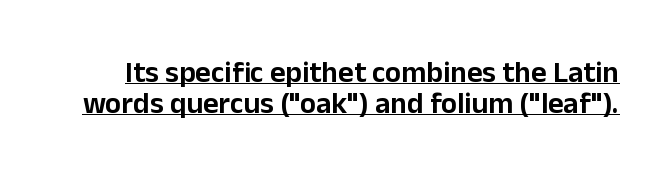
The specimen reads as upright at a glance. One glance says dense: line gaps are narrower than usual. The face used here is a sans, in the tradition of grotesques and geometrics. The rendering uses natural spacing where letterforms have individual widths. The passage shown has conventional tracking throughout. The words here are underlined.
